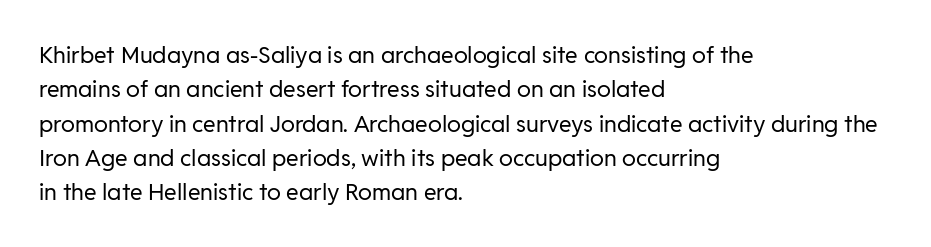
Q: Is the text bold? A: No.
Q: Is the text italic (slanted)? A: No, it is upright.
Q: Is the text underlined? A: No.
Q: How is the paragraph aligned? A: Left-aligned.
Q: Is the spacing between letters normal or unusually wide? A: Normal.
Q: Is the spacing between lines tight, normal or loose? A: Normal.
